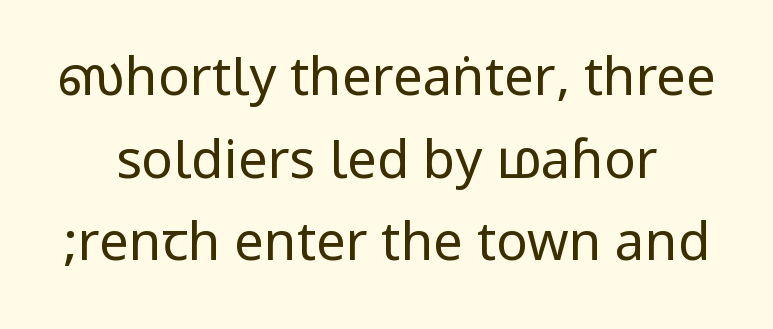
{"serif": "no", "italic": "no", "bold": "no", "weight": "regular", "width": "condensed", "stroke_contrast": "low", "underline": "no", "line_spacing": "normal", "line_spacing_ratio": 1.56, "letter_spacing": "normal", "letter_spacing_em": 0.0, "glyph_px": 53}
